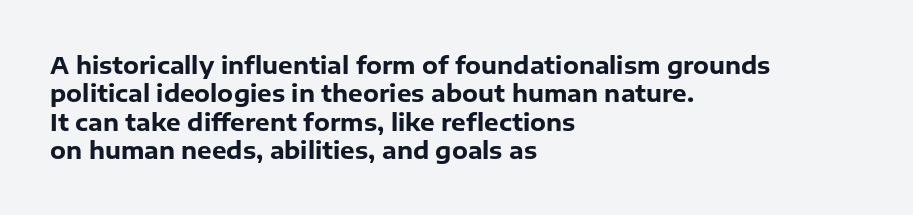
The image shows 23 px bold type, upright; set left-aligned, line spacing 1.23x, normal letter spacing, not underlined.
